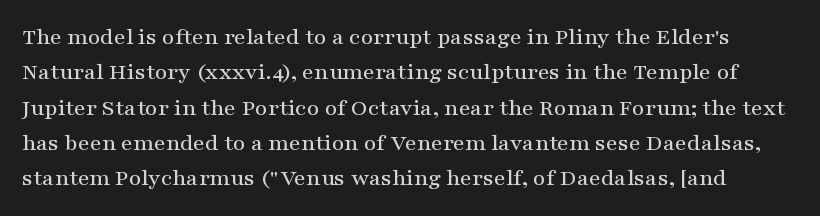
{"italic": "no", "underline": "no", "line_spacing": "normal", "line_spacing_ratio": 1.47, "letter_spacing": "normal", "letter_spacing_em": 0.0, "glyph_px": 24}
